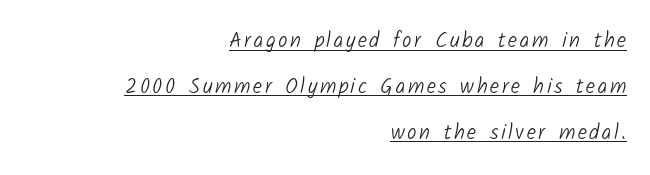
{"bold": "no", "underline": "yes", "align": "right", "line_spacing": "loose", "line_spacing_ratio": 2.18, "glyph_px": 21}
